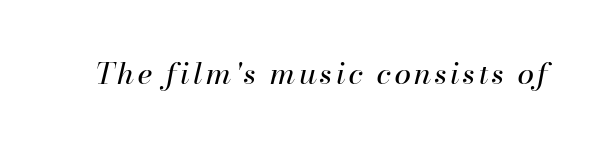
Q: Is the text bold? A: No.
Q: Is the text italic (slanted)? A: Yes, it leans right by about 13 degrees.
Q: Is the text underlined? A: No.
Q: Width (condensed, normal, or wide)? A: Normal.
Q: Stroke contrast? A: High.
Q: x-height? A: Small.
Q: Monospaced? A: No.
